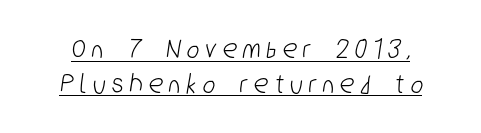
Q: Is the typeface a serif or a sans-serif typeface? A: Sans-serif.
Q: Is the text underlined? A: Yes.
Q: Is the spacing between letters normal or unusually wide? A: Unusually wide.
Q: Width (condensed, normal, or wide)? A: Condensed.
Q: Stroke contrast? A: Low.
Q: x-height? A: Medium.
Q: Monospaced? A: No.
